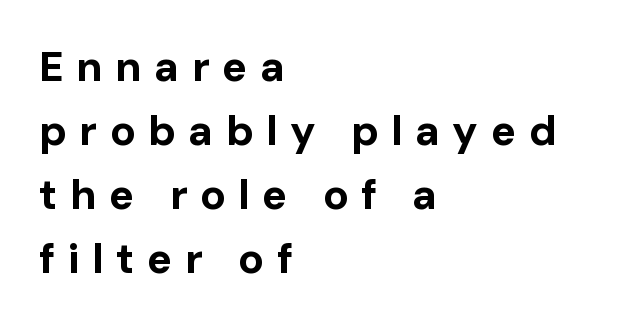
Q: Is the text bold? A: Yes.
Q: Is the text italic (slanted)? A: No, it is upright.
Q: Is the typeface a serif or a sans-serif typeface? A: Sans-serif.
Q: Is the text underlined? A: No.
Q: How is the paragraph aligned? A: Left-aligned.
Q: Is the spacing between letters normal or unusually wide? A: Unusually wide.
Q: Is the spacing between lines tight, normal or loose? A: Normal.
Q: Width (condensed, normal, or wide)? A: Normal.
Q: Stroke contrast? A: Low.
Q: x-height? A: Medium.
Q: Monospaced? A: No.
